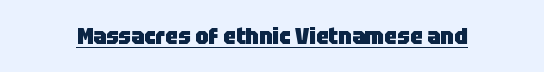
Heavy, bold letterforms. A rule runs beneath these lines of type. The type is set solid horizontally, with unmodified tracking. The lettering stays uniformly vertical, giving the passage a roman look.
